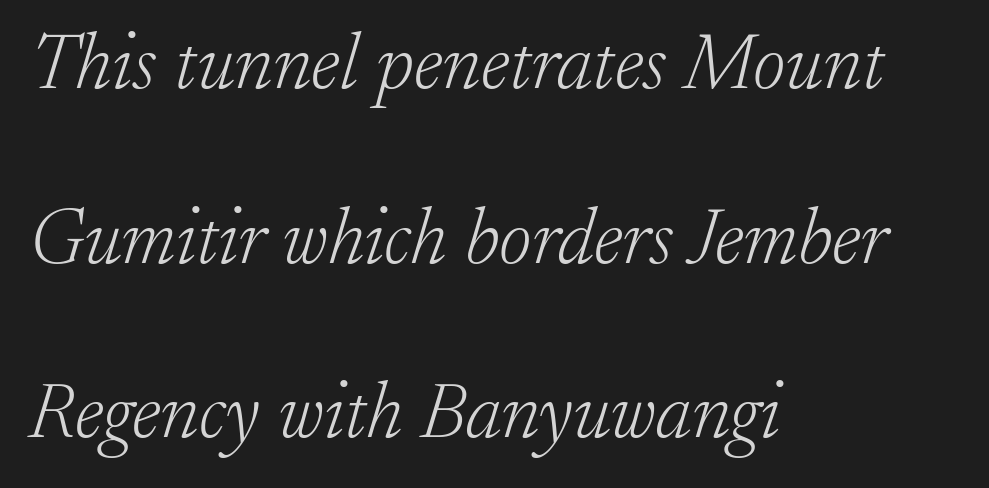
The image shows 79 px light serif type, italic (leaning right); set left-aligned, loose line spacing (2.21x), normal letter spacing, not underlined; low stroke contrast and a small x-height.
